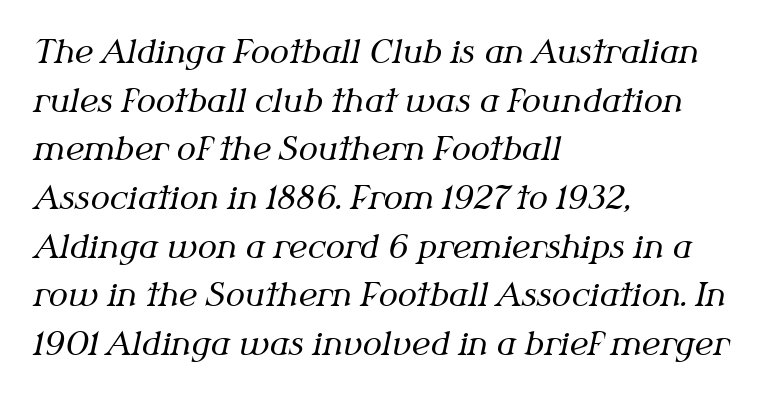
{"serif": "yes", "italic": "yes", "lean": "right", "slant_degrees": 12, "bold": "no", "weight": "regular", "width": "normal", "stroke_contrast": "medium", "x_height": "medium", "monospaced": "no", "underline": "no", "align": "left", "line_spacing": "normal", "line_spacing_ratio": 1.52, "letter_spacing": "normal", "letter_spacing_em": 0.0, "glyph_px": 32}
